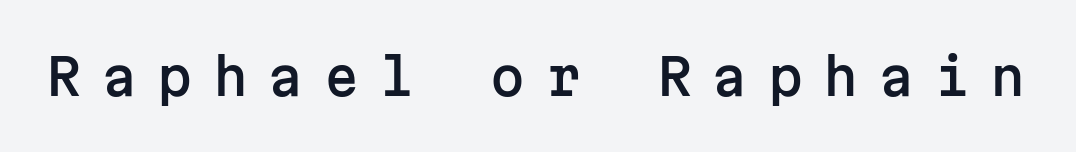
Ascenders rise straight up at ninety degrees. The foot of each line stays bare and open. Type style note: lacks serifs. In terms of letterspacing, this is a distinctly airy, spread setting. Monospaced: the letters line up in strict vertical columns.
